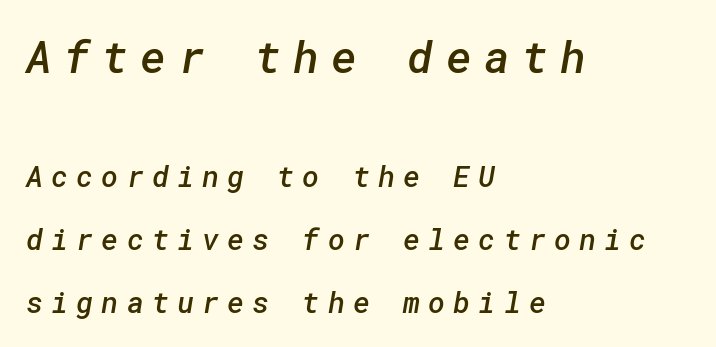
Descenders hang freely into open space. If you drew a ruler down the left edge, every line would touch it. What stands out about the letter spacing? Its width — letters are far apart. The leading is generous, giving the passage an open texture. As a designer I'd log this as weight 600, semibold. In terms of letterform style, serifs are entirely absent.
